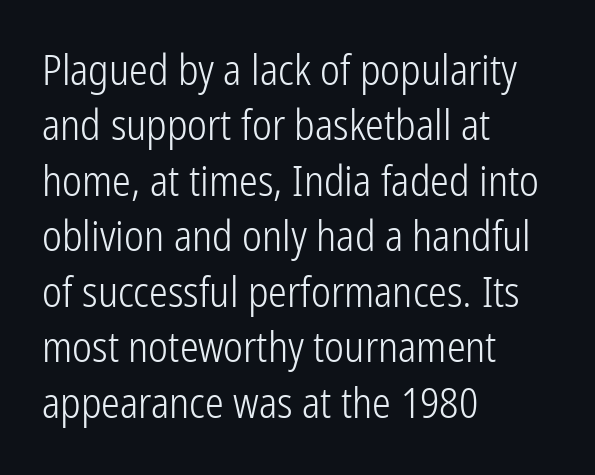
{"serif": "no", "italic": "no", "bold": "no", "weight": "light", "width": "condensed", "stroke_contrast": "low", "x_height": "medium", "monospaced": "no", "underline": "no", "align": "left", "line_spacing": "normal", "line_spacing_ratio": 1.32, "letter_spacing": "normal", "letter_spacing_em": 0.0, "glyph_px": 42}
